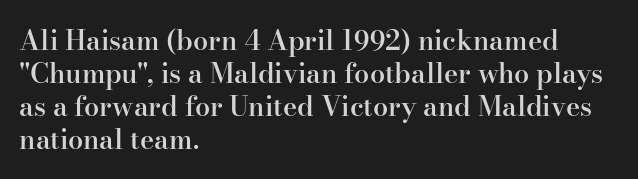
The compositor pushed each line to the left boundary. The space beneath each line is pristine and unruled. Moderately thickened strokes mark this as semibold type. Letter spacing: default. Quick note: not italic, upright.
